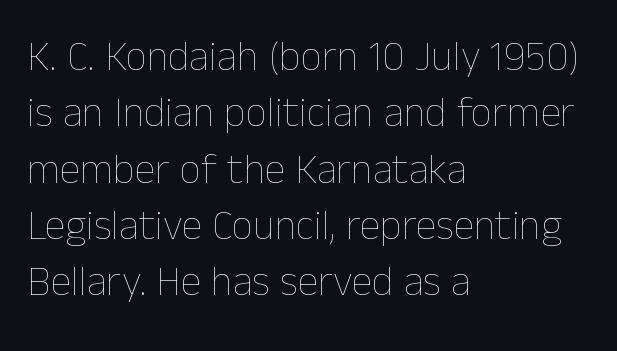
The image shows 42 px thin type, upright; set left-aligned, normal line spacing (1.34x), normal letter spacing, not underlined; low stroke contrast and a medium x-height.
